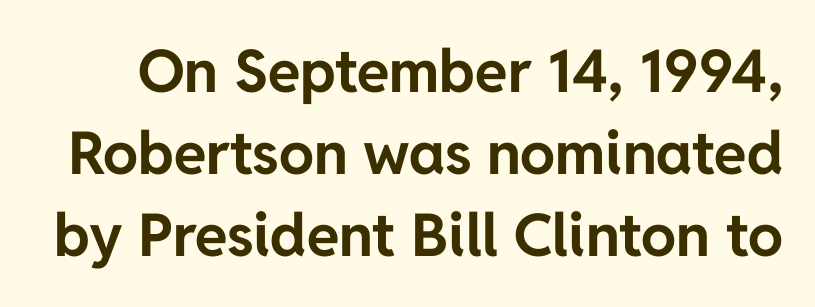
{"serif": "no", "italic": "no", "bold": "yes", "weight": "bold", "width": "normal", "stroke_contrast": "low", "x_height": "medium", "monospaced": "no", "underline": "no", "line_spacing": "normal", "line_spacing_ratio": 1.39, "letter_spacing": "normal", "letter_spacing_em": 0.0, "glyph_px": 59}
